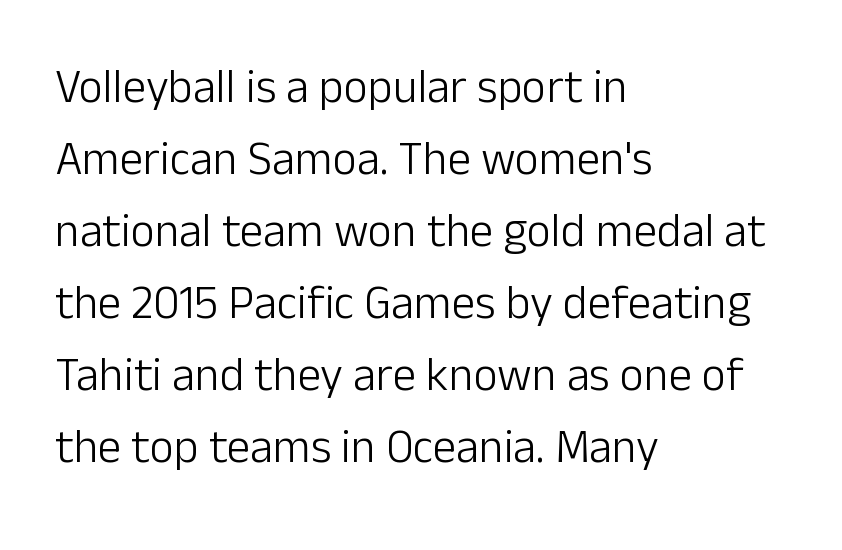
{"serif": "no", "italic": "no", "bold": "no", "weight": "light", "width": "normal", "stroke_contrast": "low", "x_height": "medium", "monospaced": "no", "underline": "no", "align": "left", "line_spacing": "normal", "line_spacing_ratio": 1.53, "letter_spacing": "normal", "letter_spacing_em": 0.0, "glyph_px": 47}
